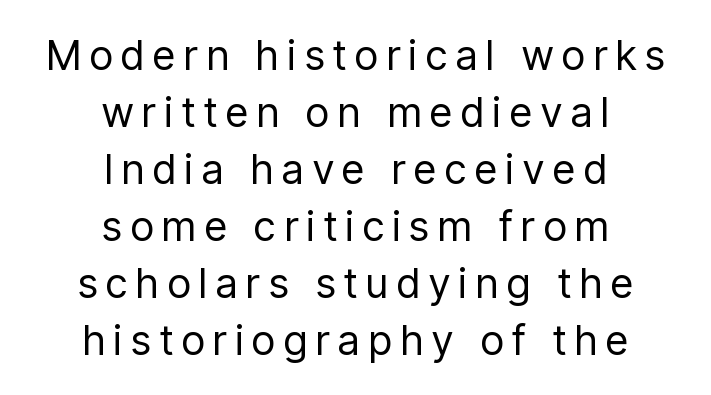
{"serif": "no", "italic": "no", "bold": "no", "weight": "regular", "width": "condensed", "stroke_contrast": "low", "x_height": "medium", "monospaced": "no", "underline": "no", "align": "center", "line_spacing": "normal", "line_spacing_ratio": 1.39, "letter_spacing": "wide", "letter_spacing_em": 0.22, "glyph_px": 41}
